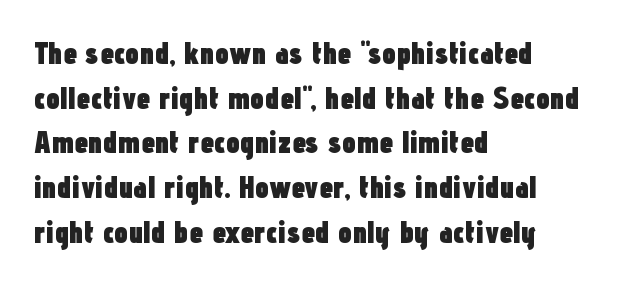
Q: Is the text bold? A: Yes.
Q: Is the text italic (slanted)? A: No, it is upright.
Q: Is the typeface a serif or a sans-serif typeface? A: Sans-serif.
Q: Is the text underlined? A: No.
Q: How is the paragraph aligned? A: Left-aligned.
Q: Is the spacing between letters normal or unusually wide? A: Normal.
Q: Is the spacing between lines tight, normal or loose? A: Normal.
Q: Width (condensed, normal, or wide)? A: Condensed.
Q: Stroke contrast? A: Low.
Q: x-height? A: Medium.
Q: Monospaced? A: No.
